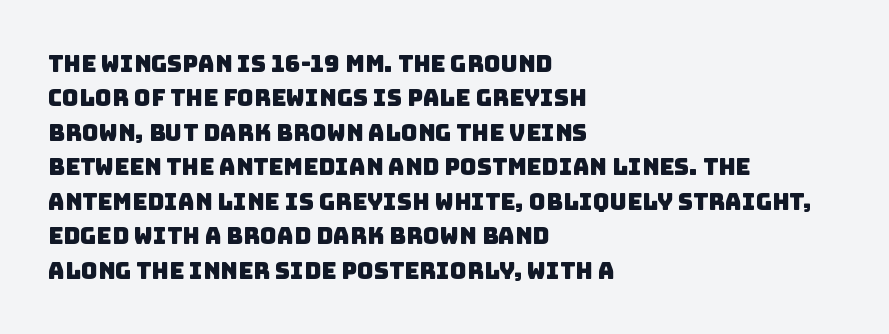
The image shows 23 px text type; set left-aligned, normal line spacing (1.5x), normal letter spacing, not underlined.
